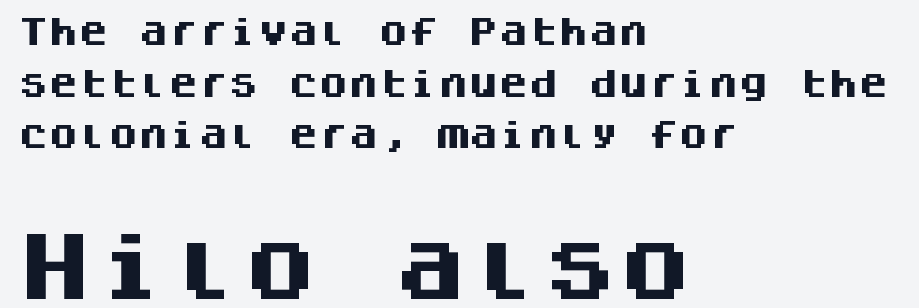
Posture: straight, roman, zero tilt. Note the uniform advance width — an 'i' takes as much space as an 'm'. Observe the ordinary spacing: letters are neighbours, not strangers. The designer gave the closing block more size than the opening block.
